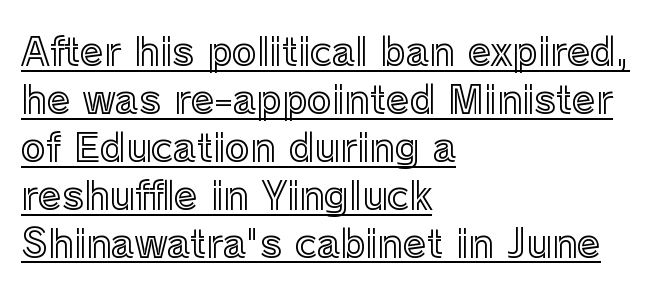
Every row of glyphs begins at an identical x-position on the left. This is the regular roman posture of the typeface. Proportional: the letters do not fall into vertical columns. Line spacing here is normal. In terms of letterspacing, this is plain default setting.
